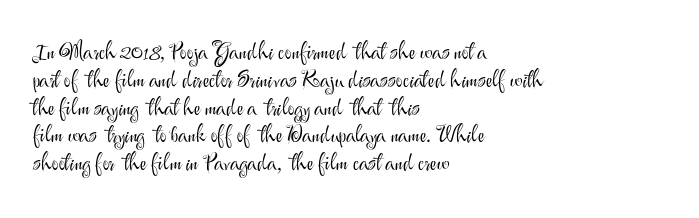
Typeset ragged right — the left edge is the straight one. The gaps between neighbouring characters are ordinary and unremarkable. No letter is thick-stroked: the sample isn't bold. Lines of text with bare space underneath.
